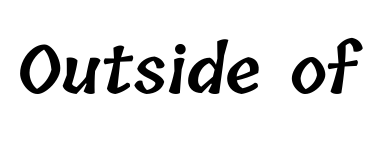
Q: Is the text bold? A: Semi-bold.
Q: Is the text underlined? A: No.
Q: Is the spacing between letters normal or unusually wide? A: Normal.
Q: Width (condensed, normal, or wide)? A: Normal.
Q: Stroke contrast? A: Low.
Q: x-height? A: Medium.
Q: Monospaced? A: No.
